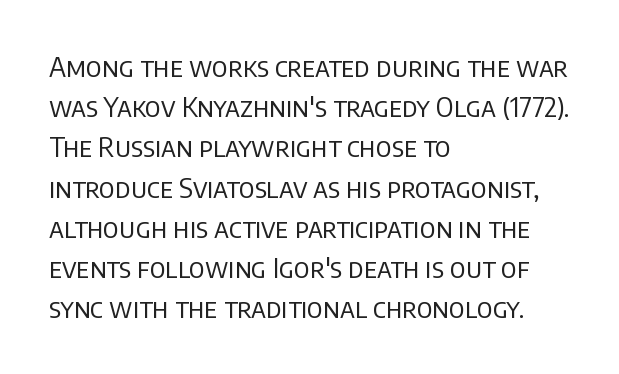
Q: Is the text bold? A: No.
Q: Is the text italic (slanted)? A: No, it is upright.
Q: Is the text underlined? A: No.
Q: How is the paragraph aligned? A: Left-aligned.
Q: Is the spacing between letters normal or unusually wide? A: Normal.
Q: Is the spacing between lines tight, normal or loose? A: Normal.
